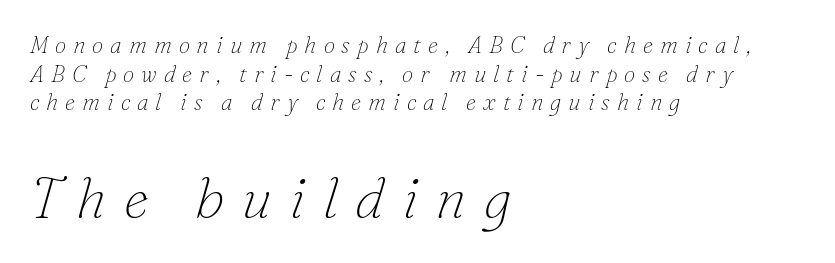
The image shows 57 px thin serif type, italic (leaning right); set left-aligned, normal line spacing (1.25x), unusually wide letter spacing (+0.3 em), not underlined; the second (bottom) block is 2.48x larger; low stroke contrast and a small x-height.
